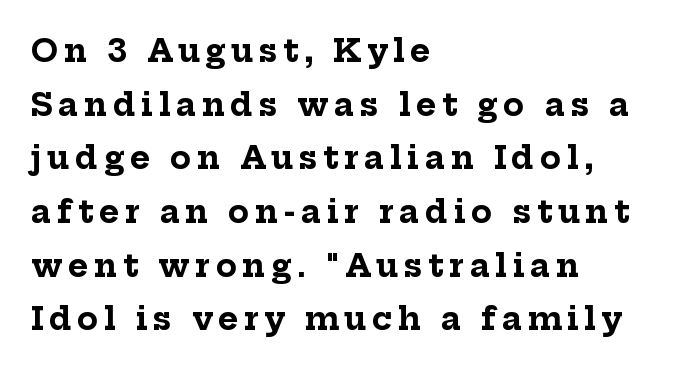
Q: Is the text bold? A: Yes.
Q: Is the text italic (slanted)? A: No, it is upright.
Q: Is the typeface a serif or a sans-serif typeface? A: Serif.
Q: Is the text underlined? A: No.
Q: How is the paragraph aligned? A: Left-aligned.
Q: Width (condensed, normal, or wide)? A: Normal.
Q: Stroke contrast? A: Low.
Q: x-height? A: Medium.
Q: Monospaced? A: No.
